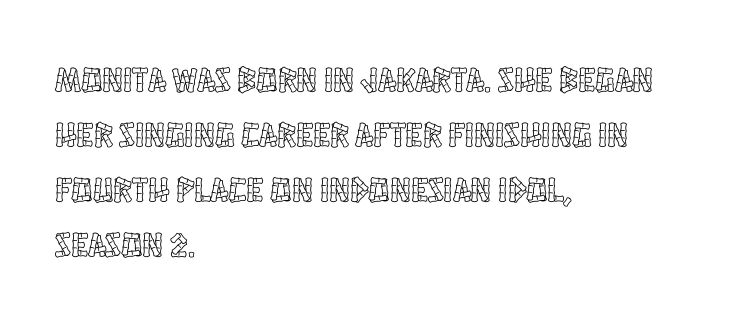
The image shows 35 px condensed type, upright; set left-aligned, normal line spacing (1.57x), normal letter spacing, not underlined; a large x-height.
